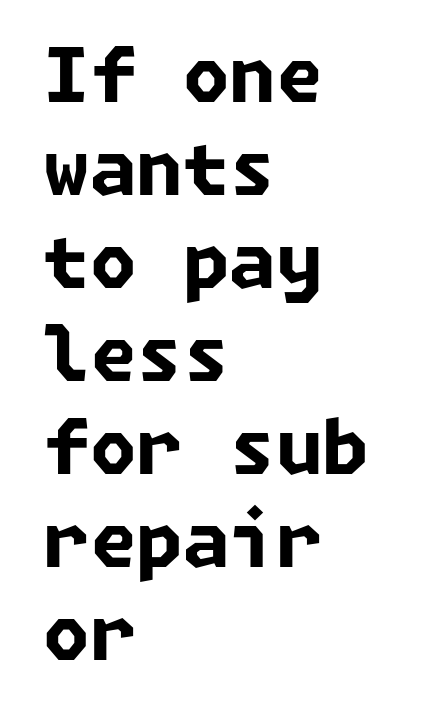
{"serif": "no", "bold": "yes", "weight": "bold", "width": "normal", "stroke_contrast": "low", "x_height": "medium", "underline": "no", "align": "left", "line_spacing_ratio": 1.24, "letter_spacing": "normal", "letter_spacing_em": 0.0, "glyph_px": 75}
